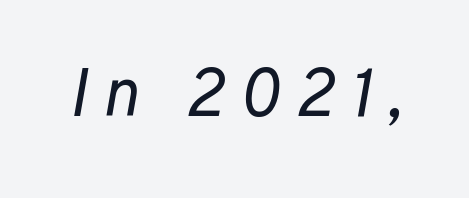
Q: Is the text bold? A: No.
Q: Is the text italic (slanted)? A: Yes, it leans right by about 10 degrees.
Q: Is the text underlined? A: No.
Q: Is the spacing between letters normal or unusually wide? A: Unusually wide.
Q: Width (condensed, normal, or wide)? A: Normal.
Q: Stroke contrast? A: Low.
Q: x-height? A: Medium.
Q: Monospaced? A: No.
